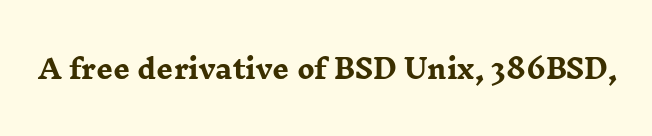
The image shows 26 px bold type, upright; set normal letter spacing, not underlined.
